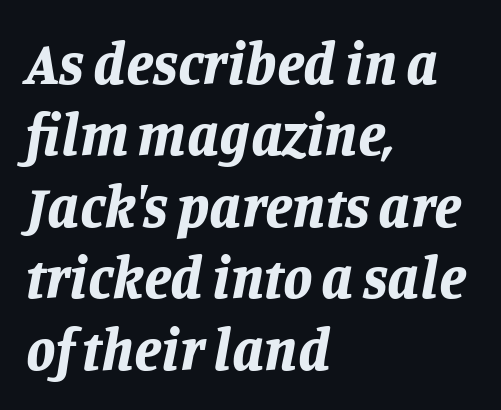
{"italic": "yes", "lean": "right", "slant_degrees": 11, "bold": "yes", "weight": "bold", "width": "normal", "stroke_contrast": "low", "x_height": "large", "monospaced": "no", "underline": "no", "align": "left", "line_spacing_ratio": 1.21, "letter_spacing": "normal", "letter_spacing_em": 0.0, "glyph_px": 59}
